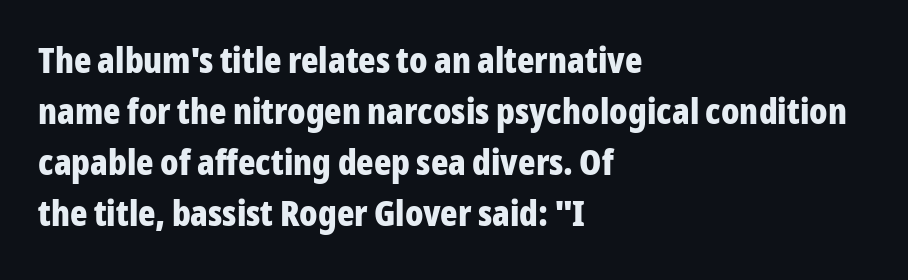
Quick note: interline space is typical. The passage shown is emphatically bold. Rule under the text: the space is simply empty. The letterforms sit shoulder to shoulder at normal distance.
